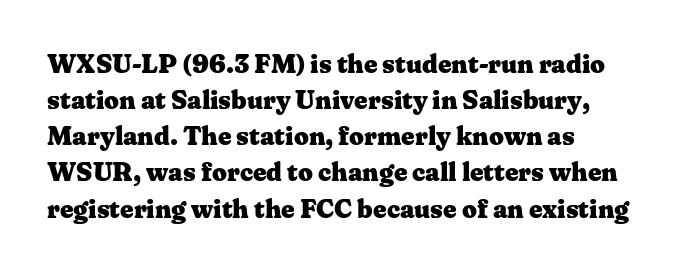
Notice how the stems are strictly vertical — no italics here. Each row of text sits above clean, open space. The passage shown has conventional tracking throughout. Notice how thick the strokes are: this is what a full bold looks like. The passage shown stacks its lines at a standard gap.
